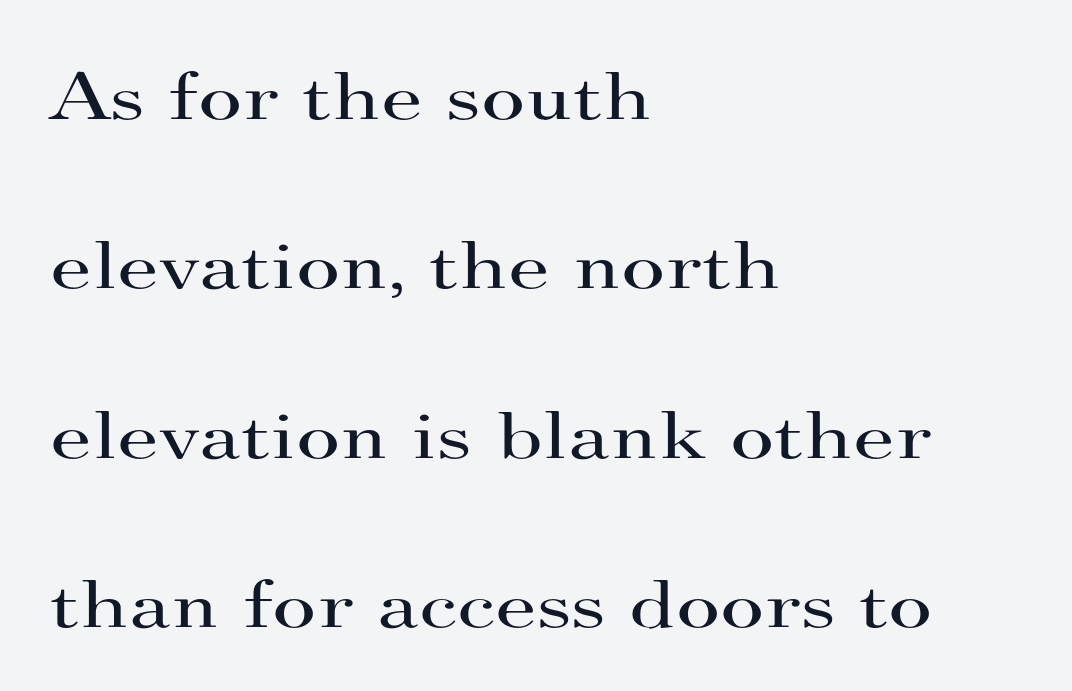
This sample trades compactness for vertical openness between lines. Notice how the passage keeps a crisp vertical edge on the left only. Rule under the text: the space is simply empty. Old-style or modern, the face here clearly has serifs. The specimen reads as upright at a glance. Each letter keeps its own natural width here, so spacing adapts to shape.
